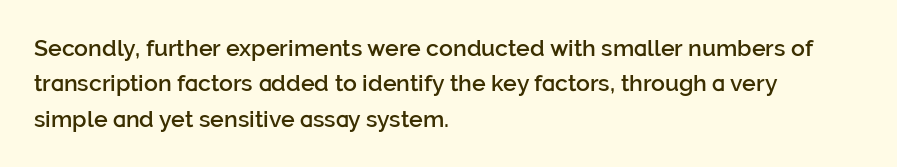
{"italic": "no", "bold": "semi", "underline": "no", "align": "left", "line_spacing": "normal", "line_spacing_ratio": 1.54, "letter_spacing": "normal", "letter_spacing_em": 0.0, "glyph_px": 23}
